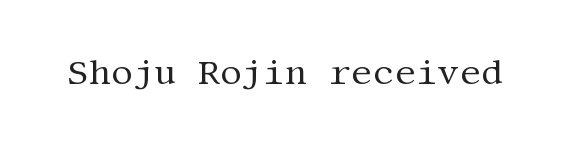
The image shows 34 px regular-weight serif type, upright; set normal letter spacing, not underlined; medium stroke contrast and a large x-height.
